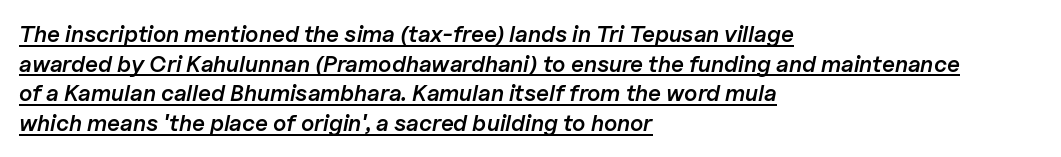
Q: Is the text bold? A: Semi-bold.
Q: Is the text italic (slanted)? A: Yes, it leans right by about 11 degrees.
Q: Is the text underlined? A: Yes.
Q: How is the paragraph aligned? A: Left-aligned.
Q: Is the spacing between letters normal or unusually wide? A: Normal.
Q: Is the spacing between lines tight, normal or loose? A: Normal.
